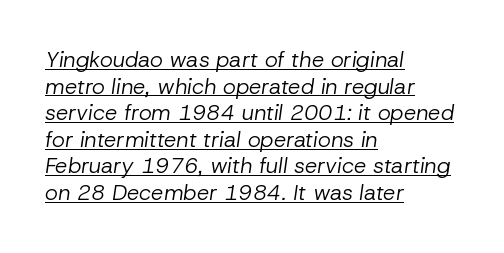
{"italic": "yes", "lean": "right", "slant_degrees": 8, "bold": "no", "underline": "yes", "align": "left", "line_spacing_ratio": 1.21, "letter_spacing": "normal", "letter_spacing_em": 0.0, "glyph_px": 22}
